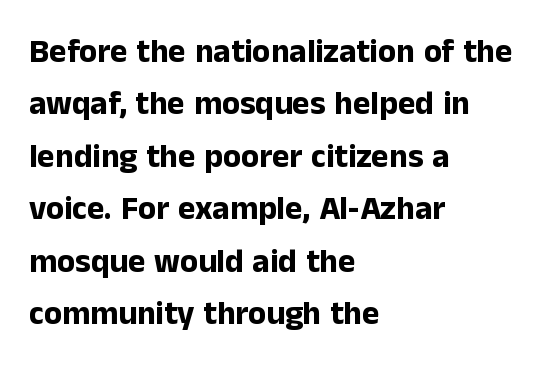
What weight is shown? A full bold with thick strokes. Every stem runs plumb, perpendicular to the baseline. Is this a sans? Yes — the strokes have no serifs. Here the glyphs are tracked normally, forming tight word shapes. Has an underline been added? It has not.
